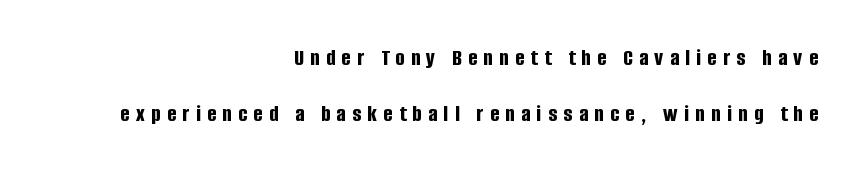
A clean baseline with only descenders dipping below it. Line ends are locked; line starts wander. Quick note: not italic, upright. Summary of weight: heavy, a full bold. Students, note that the glyphs here are deliberately spaced far apart. Quick note: interline space is abundant.
